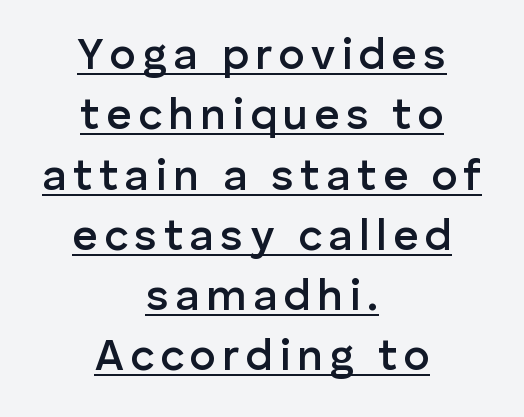
Q: Is the text bold? A: Semi-bold.
Q: Is the text italic (slanted)? A: No, it is upright.
Q: Is the typeface a serif or a sans-serif typeface? A: Sans-serif.
Q: Is the text underlined? A: Yes.
Q: How is the paragraph aligned? A: Centered.
Q: Is the spacing between lines tight, normal or loose? A: Normal.
Q: Width (condensed, normal, or wide)? A: Normal.
Q: Stroke contrast? A: Low.
Q: x-height? A: Medium.
Q: Monospaced? A: No.
